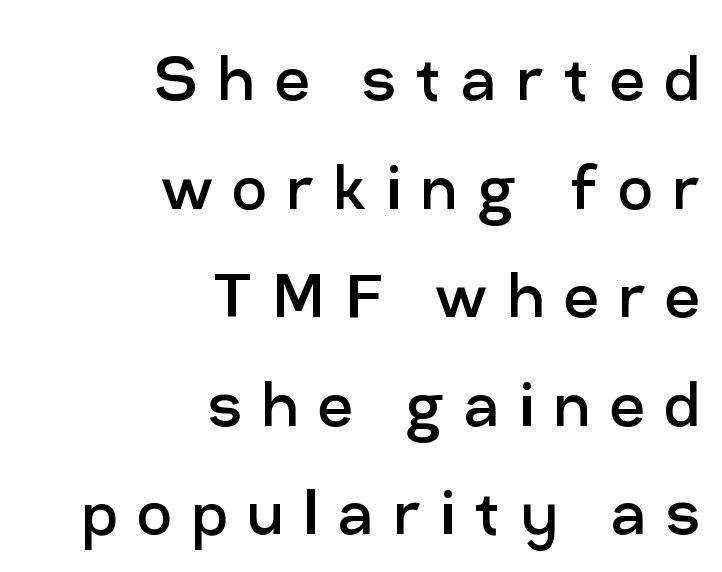
The image shows 77 px regular-weight sans-serif type, upright; set right-aligned, normal line spacing (1.41x), unusually wide letter spacing (+0.25 em), not underlined; low stroke contrast and a medium x-height.
